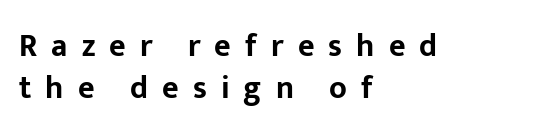
Compared with typical paragraphs, the rows here are spaced about the same. You'd pick this weight for a headline — it's a proper bold. Each line starts at the same left margin while the right side varies. Font category for this specimen: sans-serif.
